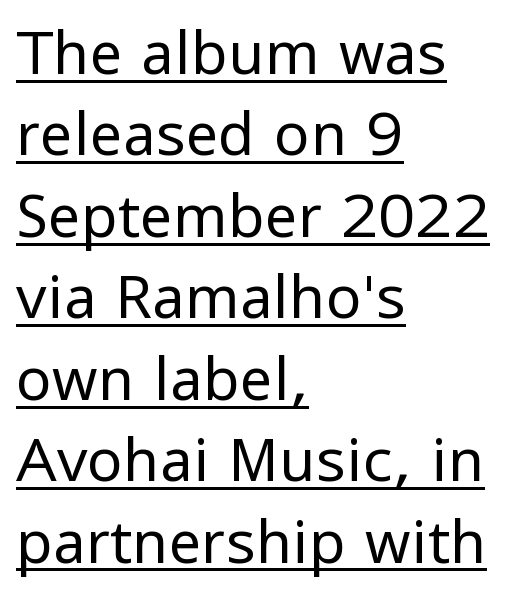
Proportional: the letters do not fall into vertical columns. Style check: upright. Classification — sans serif. The weight would be labelled regular, book, light, or lighter still.
